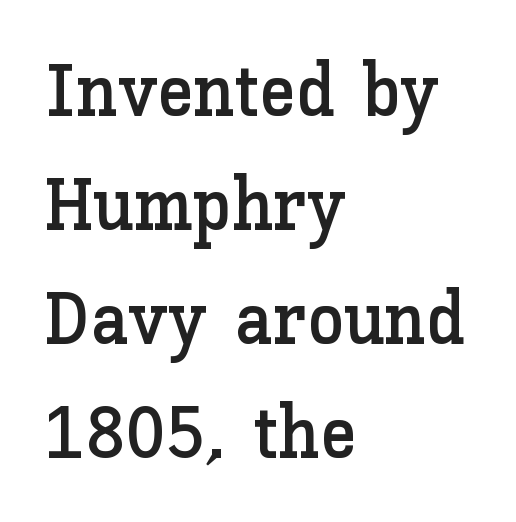
Caption: multi-line text, flush left, ragged right. Spacing verdict: proportional, widths tailored to each character. No word sits above an underline. This rendering leaves character spacing at its baseline value.
